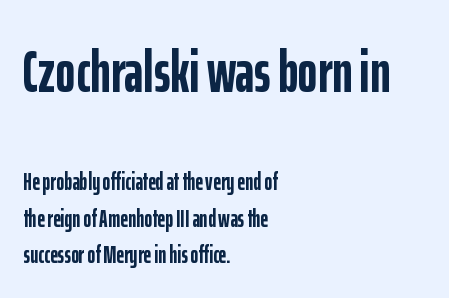
{"serif": "no", "italic": "no", "bold": "yes", "weight": "semibold", "width": "condensed", "stroke_contrast": "low", "x_height": "medium", "monospaced": "no", "underline": "no", "align": "left", "line_spacing": "normal", "line_spacing_ratio": 1.52, "letter_spacing": "normal", "letter_spacing_em": 0.0, "larger_block": "first", "size_ratio": 2.5, "glyph_px": 60}
